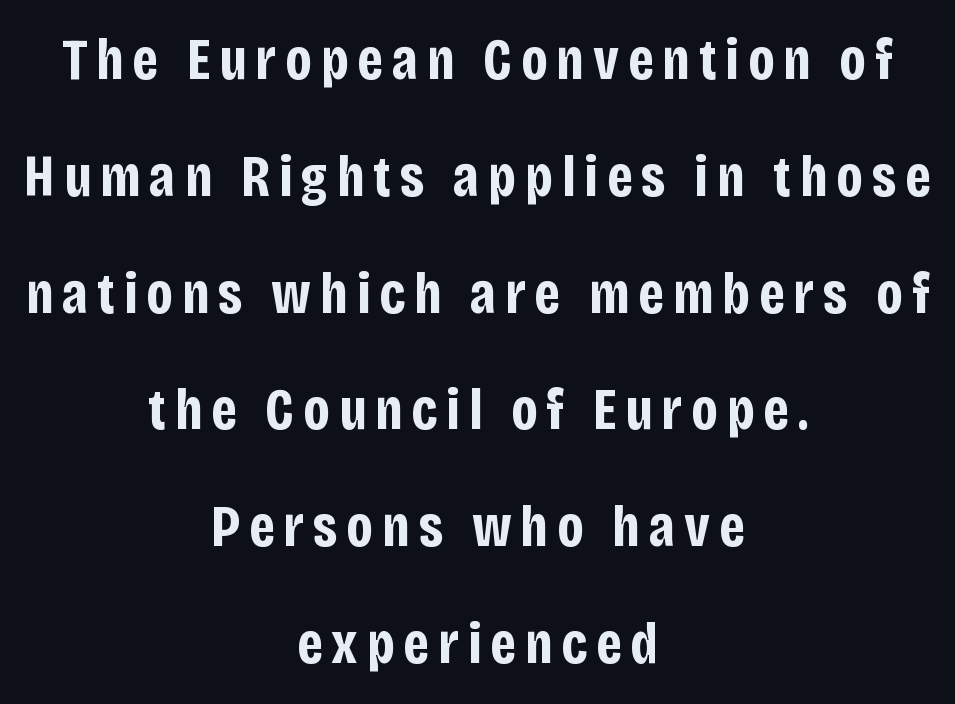
The image shows 59 px bold, condensed sans-serif type, upright; set centered, loose line spacing (1.98x), not underlined; low stroke contrast and a large x-height.
